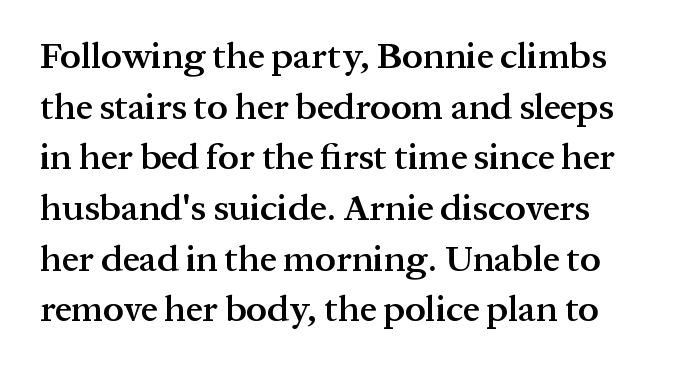
Q: Is the text bold? A: Semi-bold.
Q: Is the text italic (slanted)? A: No, it is upright.
Q: Is the typeface a serif or a sans-serif typeface? A: Serif.
Q: Is the text underlined? A: No.
Q: Is the spacing between letters normal or unusually wide? A: Normal.
Q: Is the spacing between lines tight, normal or loose? A: Normal.
Q: Width (condensed, normal, or wide)? A: Normal.
Q: Stroke contrast? A: Medium.
Q: x-height? A: Medium.
Q: Monospaced? A: No.
